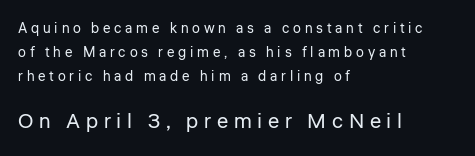
The rows are spaced the way most documents space them. Inter-character spacing is expanded well beyond the font's built-in metrics. This is roman type, the default non-slanted kind. No heavy texture on the line: the type isn't bold. The paragraph has a hard left edge and a soft right edge. You get the small type first, then a jump to larger type.
